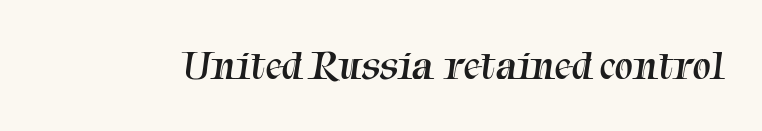
Each letter keeps its own natural width here, so spacing adapts to shape. Type without underlining. These lines keep a tight, regular rhythm from letter to letter. Is the stroke heavy? The answer is a plain regular-or-lighter. The letters carry serifs — small finishing strokes at the ends of their stems.
